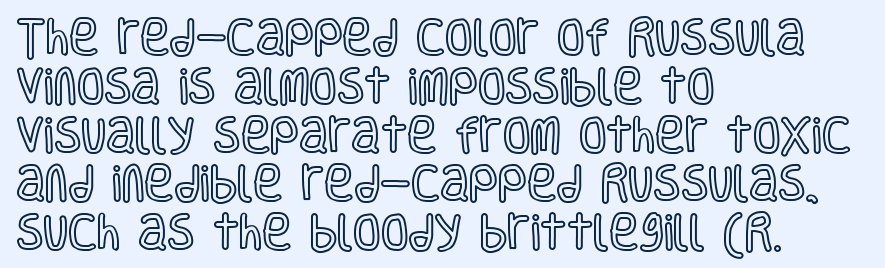
{"italic": "no", "width": "condensed", "x_height": "large", "monospaced": "no", "underline": "no", "align": "left", "line_spacing_ratio": 1.22, "letter_spacing": "normal", "letter_spacing_em": 0.0, "glyph_px": 40}
